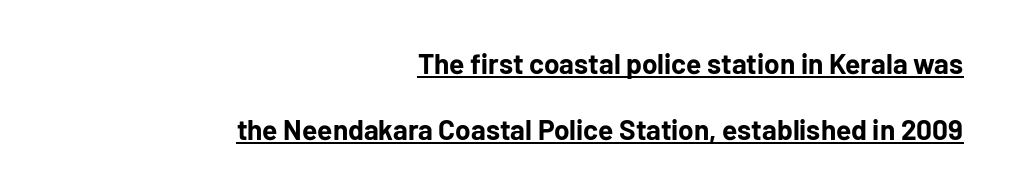
The image shows 28 px bold sans-serif type, upright; set right-aligned, loose line spacing (2.36x), normal letter spacing, underlined; low stroke contrast and a medium x-height.
